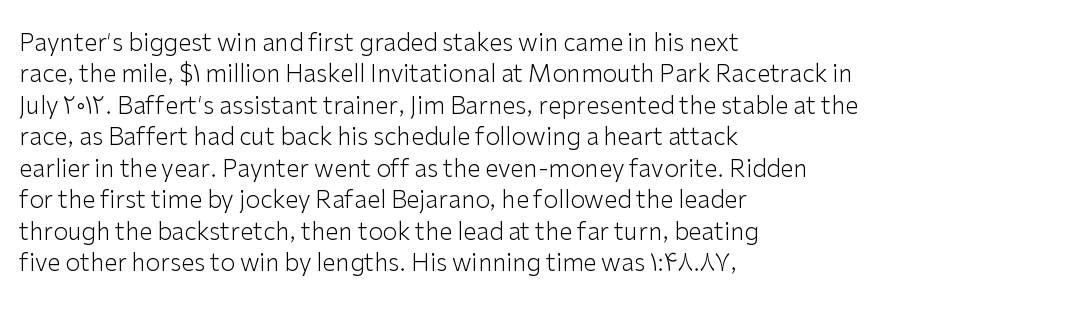
What stands out about the letter spacing? Nothing — it is the standard amount. Unmarked baselines from the first word to the last. The rendering anchors every line to the left-hand side. Regarding leading, the lines here are spaced in the standard way. Compared with a typical body face, this is equally light or lighter still. In terms of posture, this sample is upright.
